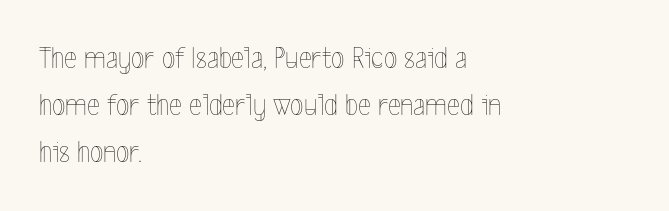
This block has exactly the height ordinary leading produces. Characters remain perfectly vertical along every line. The paragraph has a hard left edge and a soft right edge. Glyph-to-glyph distance matches everyday printed text. Any mark beneath the type? The region is blank. Spacing verdict: proportional, widths tailored to each character.
